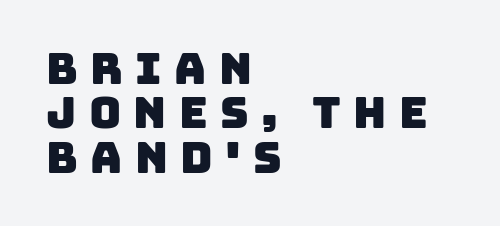
A typesetter would call this proportional, since set widths differ per character. Is the block centered? No — it sits flush against the left margin. These lines have a slow, spaced-out rhythm from letter to letter. Rule under the text: the space is simply empty. Rows of type sit shoulder to shoulder in the vertical direction. The font family rendered here belongs to the sans-serif group.
